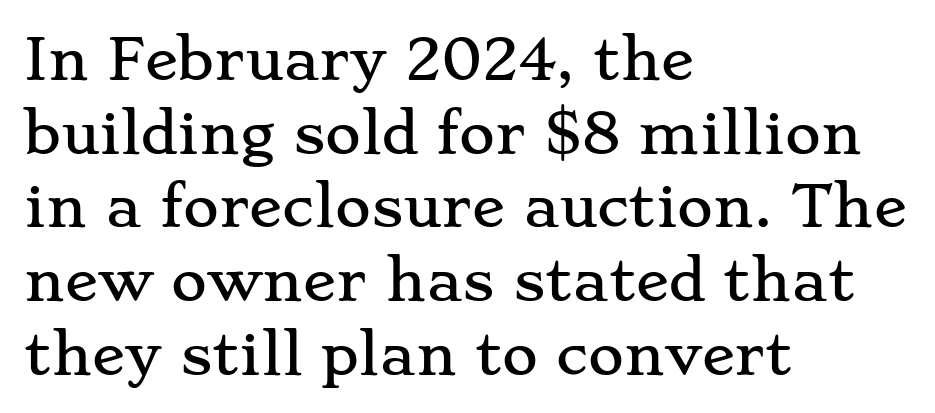
{"serif": "yes", "italic": "no", "width": "wide", "stroke_contrast": "low", "x_height": "small", "monospaced": "no", "underline": "no", "align": "left", "line_spacing": "normal", "line_spacing_ratio": 1.34, "letter_spacing": "normal", "letter_spacing_em": 0.0, "glyph_px": 55}
